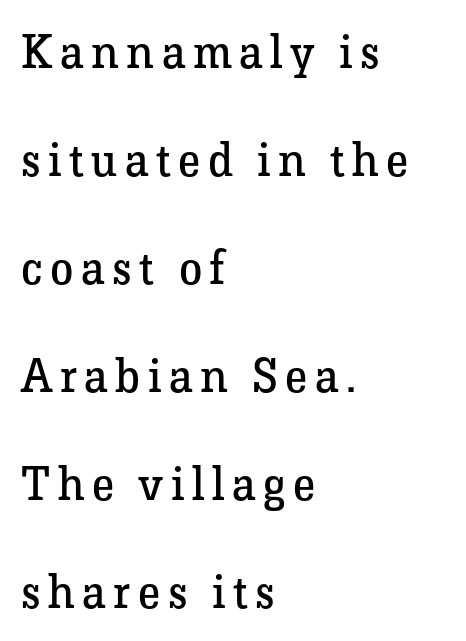
{"serif": "yes", "italic": "no", "bold": "no", "weight": "regular", "width": "normal", "stroke_contrast": "low", "x_height": "medium", "monospaced": "no", "underline": "no", "align": "left", "line_spacing": "loose", "line_spacing_ratio": 2.3, "glyph_px": 47}
